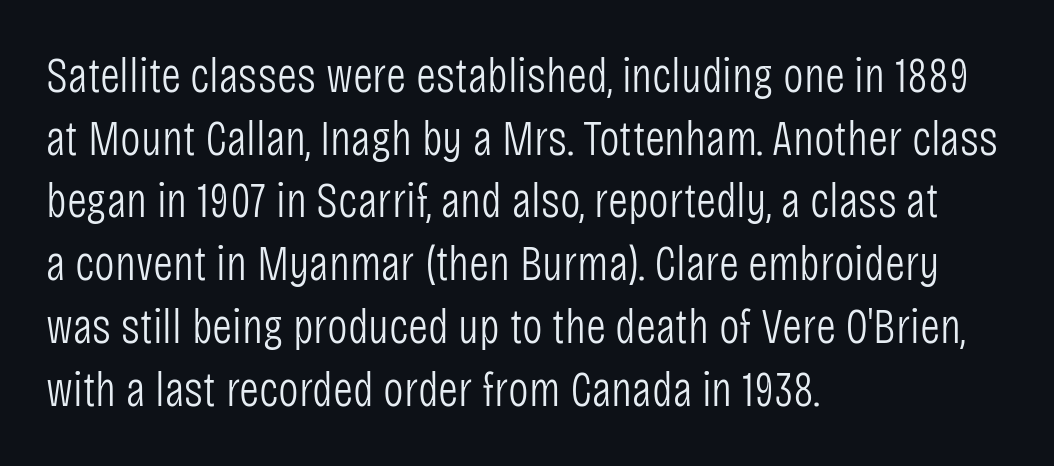
Does the type have serifs? No, each stem ends abruptly. Looks like regular typesetting: each glyph gets only the width it needs. Standard letterfit; no display-style spreading of the glyphs. The typeface has the unassuming heft of standard copy or less. You can tell it's not italic because the verticals are truly vertical.
